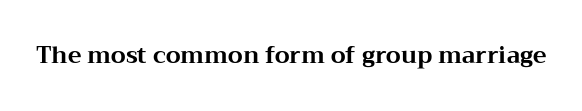
{"italic": "no", "bold": "yes", "underline": "no", "letter_spacing": "normal", "letter_spacing_em": 0.0, "glyph_px": 23}
